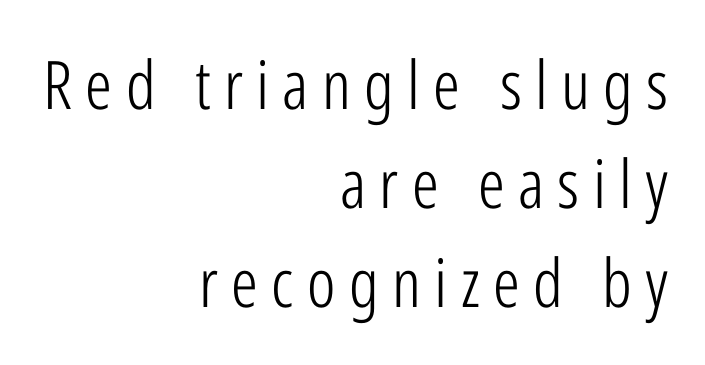
Varying glyph widths throughout — classic text-font behaviour. This is not heavy type; no bold has been used. Underline: absent. In terms of letterspacing, this is a distinctly airy, spread setting.
